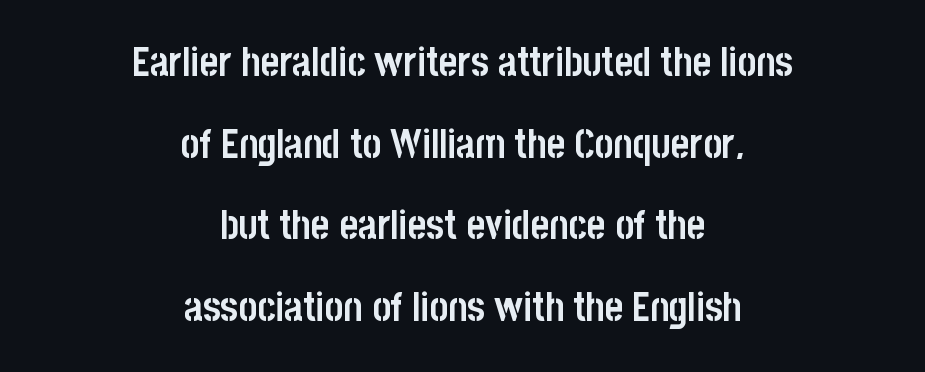
Q: Is the text bold? A: Yes.
Q: Is the text italic (slanted)? A: No, it is upright.
Q: Is the typeface a serif or a sans-serif typeface? A: Sans-serif.
Q: Is the text underlined? A: No.
Q: How is the paragraph aligned? A: Centered.
Q: Is the spacing between letters normal or unusually wide? A: Normal.
Q: Is the spacing between lines tight, normal or loose? A: Loose.
Q: Width (condensed, normal, or wide)? A: Condensed.
Q: Stroke contrast? A: Low.
Q: x-height? A: Large.
Q: Monospaced? A: No.
